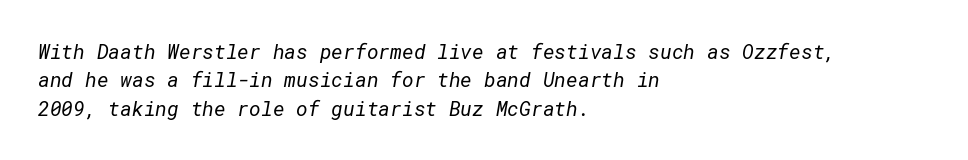
The image shows 20 px text type; set left-aligned, normal line spacing (1.42x), normal letter spacing, not underlined.
